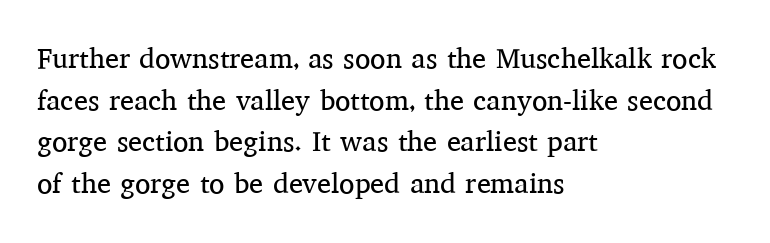
{"serif": "yes", "italic": "no", "bold": "no", "weight": "regular", "width": "normal", "stroke_contrast": "medium", "x_height": "medium", "monospaced": "no", "underline": "no", "align": "left", "line_spacing": "normal", "line_spacing_ratio": 1.49, "letter_spacing": "normal", "letter_spacing_em": 0.0, "glyph_px": 28}
